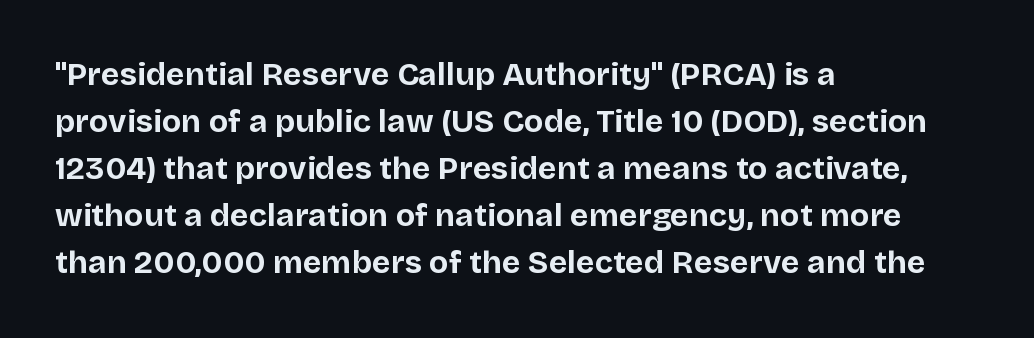
Think of a printed novel: that variable character pitch is what you see here. Type without underlining. Strokes here are thick enough to call this a true bold. You can tell from the bare stems that sans-serif type was used. Nobody touched the tracking dial on this one.
